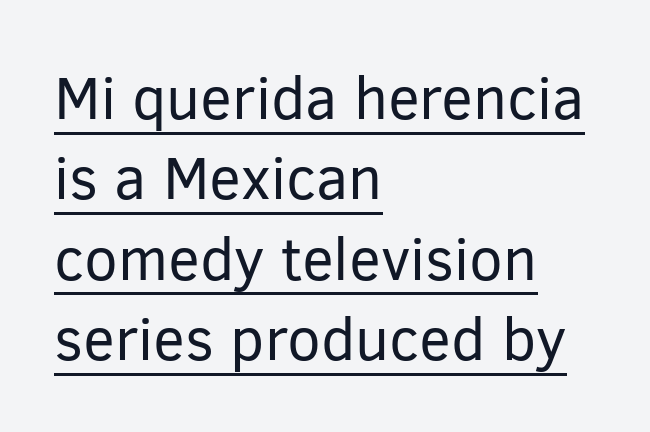
The rendering uses a moderate line-height, typical for paragraphs. Each letter keeps its own natural width here, so spacing adapts to shape. Underlined type. Weight: in the light-to-regular range. Do the letters lean? They stand straight.
